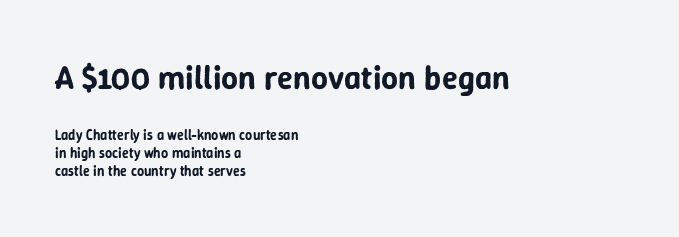
Q: Is the text italic (slanted)? A: No, it is upright.
Q: Is the typeface a serif or a sans-serif typeface? A: Sans-serif.
Q: Is the text underlined? A: No.
Q: How is the paragraph aligned? A: Left-aligned.
Q: Is the spacing between letters normal or unusually wide? A: Normal.
Q: Is the spacing between lines tight, normal or loose? A: Normal.
Q: Which block of text is set in a larger size, the first (top) or the second (bottom)? A: The first (top) one.
Q: Width (condensed, normal, or wide)? A: Normal.
Q: Stroke contrast? A: Low.
Q: x-height? A: Medium.
Q: Monospaced? A: No.
